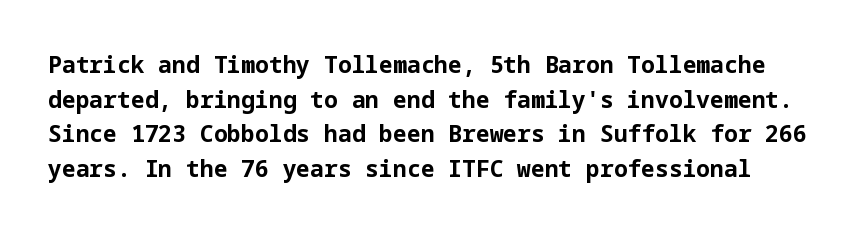
The image shows 23 px bold type, upright; set normal line spacing (1.51x), normal letter spacing, not underlined.
